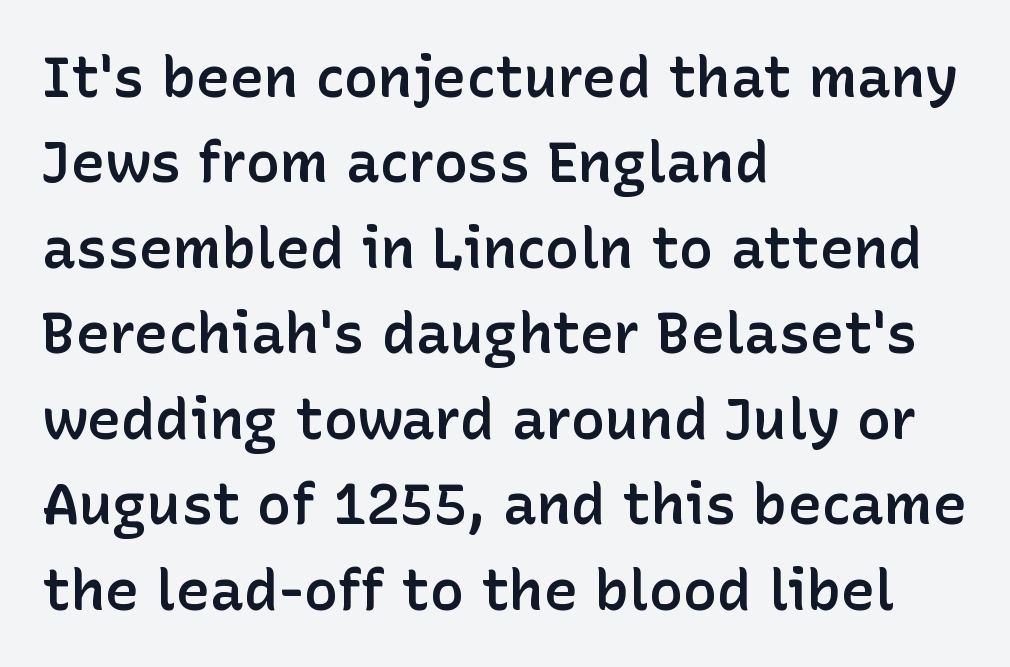
Q: Is the text bold? A: Semi-bold.
Q: Is the text italic (slanted)? A: No, it is upright.
Q: Is the typeface a serif or a sans-serif typeface? A: Sans-serif.
Q: Is the text underlined? A: No.
Q: How is the paragraph aligned? A: Left-aligned.
Q: Is the spacing between letters normal or unusually wide? A: Normal.
Q: Is the spacing between lines tight, normal or loose? A: Normal.
Q: Width (condensed, normal, or wide)? A: Normal.
Q: Stroke contrast? A: Low.
Q: x-height? A: Medium.
Q: Monospaced? A: No.
